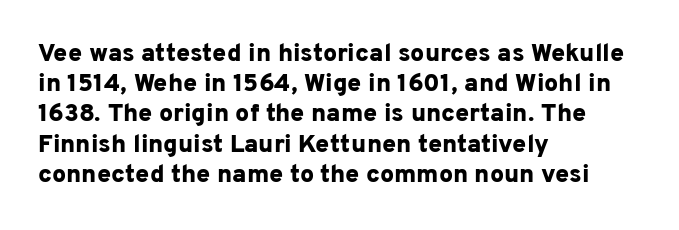
The image shows 25 px bold type, upright; set left-aligned, line spacing 1.21x, normal letter spacing, not underlined.
